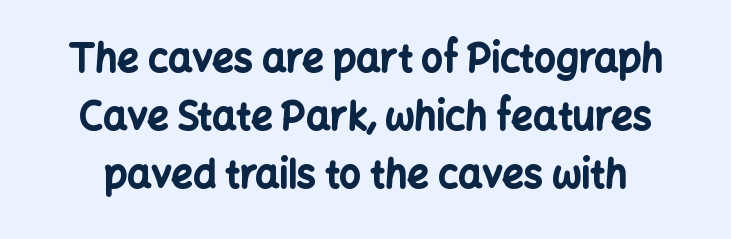
Q: Is the text bold? A: Yes.
Q: Is the text italic (slanted)? A: No, it is upright.
Q: Is the typeface a serif or a sans-serif typeface? A: Sans-serif.
Q: Is the text underlined? A: No.
Q: Is the spacing between letters normal or unusually wide? A: Normal.
Q: Is the spacing between lines tight, normal or loose? A: Normal.
Q: Width (condensed, normal, or wide)? A: Normal.
Q: Stroke contrast? A: Low.
Q: x-height? A: Medium.
Q: Monospaced? A: No.
